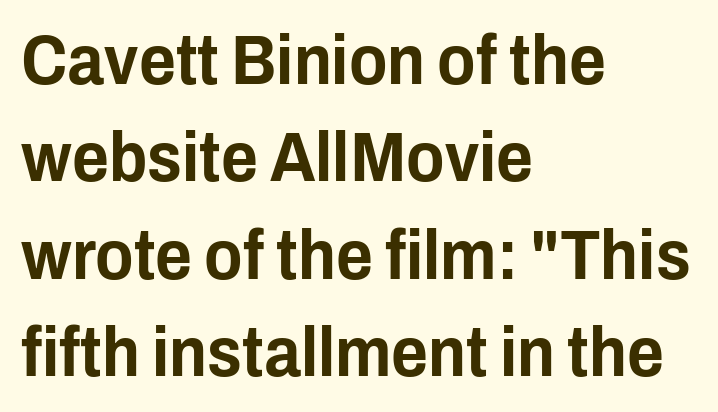
Is there any slant? The stems are plumb. Think of a printed novel: that variable character pitch is what you see here. Horizontally, the lines are justified to the leading edge only. Classification — sans serif. Quick note: underline off. Nothing unusual about the tracking: characters are spaced as the font intends.
